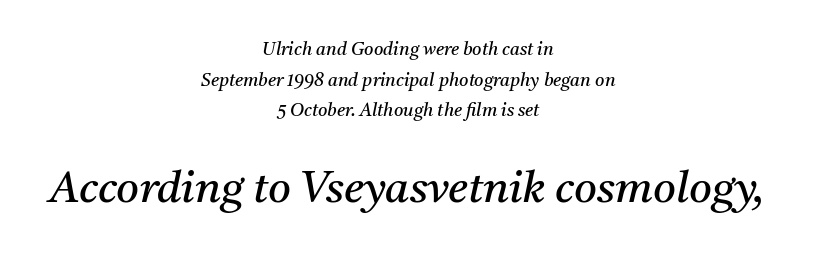
The image shows 44 px regular-weight serif type, italic (leaning right); set centered, normal line spacing (1.7x), normal letter spacing, not underlined; the second (bottom) block is 2.44x larger; medium stroke contrast and a medium x-height.
